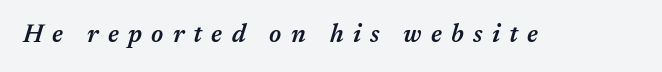
The image shows 25 px text type, italic (leaning right); set unusually wide letter spacing (+0.37 em), not underlined.
